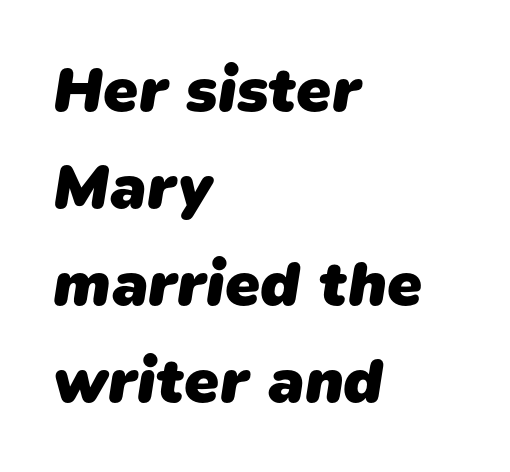
Q: Is the text bold? A: Yes.
Q: Is the typeface a serif or a sans-serif typeface? A: Sans-serif.
Q: Is the text underlined? A: No.
Q: How is the paragraph aligned? A: Left-aligned.
Q: Is the spacing between letters normal or unusually wide? A: Normal.
Q: Is the spacing between lines tight, normal or loose? A: Normal.
Q: Width (condensed, normal, or wide)? A: Normal.
Q: Stroke contrast? A: Low.
Q: x-height? A: Medium.
Q: Monospaced? A: No.
